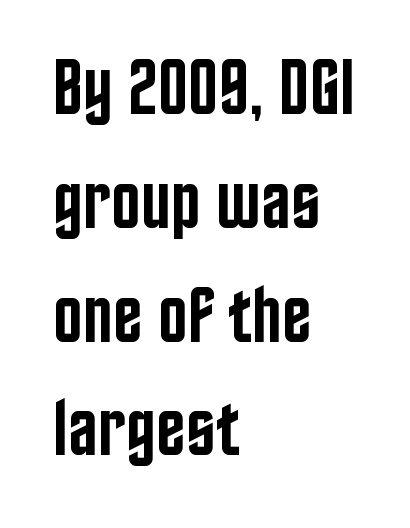
Q: Is the text bold? A: Semi-bold.
Q: Is the text italic (slanted)? A: No, it is upright.
Q: Is the typeface a serif or a sans-serif typeface? A: Sans-serif.
Q: Is the text underlined? A: No.
Q: How is the paragraph aligned? A: Left-aligned.
Q: Is the spacing between letters normal or unusually wide? A: Normal.
Q: Is the spacing between lines tight, normal or loose? A: Normal.
Q: Width (condensed, normal, or wide)? A: Condensed.
Q: Stroke contrast? A: Low.
Q: x-height? A: Large.
Q: Monospaced? A: No.
